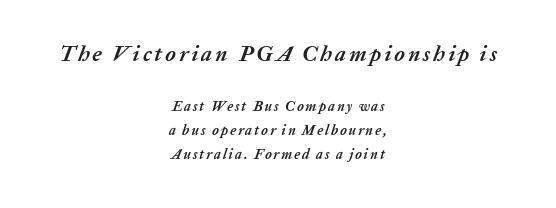
Tall strokes in this sample are angled rather than plumb. A centered setting, common on invitations and titles, is used for this passage. On the weight axis this lands at bold, roughly 700. Look at the glyph heights: the upper group is clearly the bigger setting.
